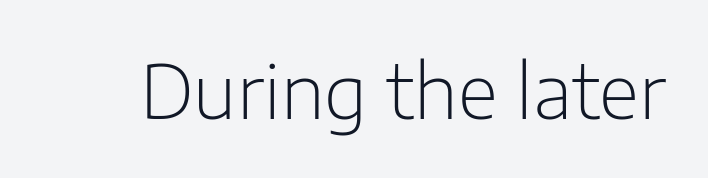
{"serif": "no", "italic": "no", "bold": "no", "weight": "light", "width": "normal", "stroke_contrast": "low", "x_height": "medium", "monospaced": "no", "underline": "no", "letter_spacing": "normal", "letter_spacing_em": 0.0, "glyph_px": 74}
